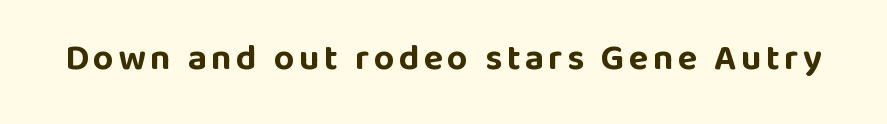
Q: Is the text bold? A: Yes.
Q: Is the text italic (slanted)? A: No, it is upright.
Q: Is the typeface a serif or a sans-serif typeface? A: Sans-serif.
Q: Is the text underlined? A: No.
Q: Width (condensed, normal, or wide)? A: Normal.
Q: Stroke contrast? A: Low.
Q: x-height? A: Large.
Q: Monospaced? A: No.
